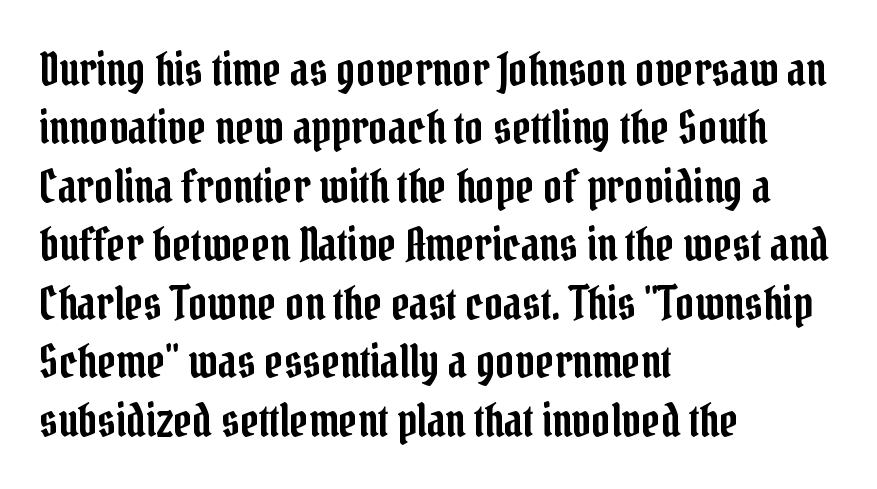
Is the block centered? No — it sits flush against the left margin. This is the regular roman posture of the typeface. Each letter keeps its own natural width here, so spacing adapts to shape. Plain, unruled lines of type. Students, note that the glyphs here touch the page at normal intervals.
